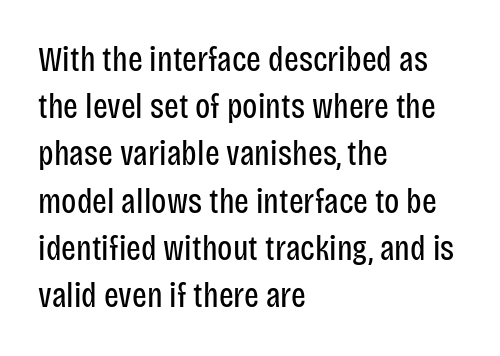
No word sits above an underline. No letter is thick-stroked: the sample isn't bold. The designer left line spacing at the default. This sample uses a sans-serif face. Line starts are locked; line ends wander. The lettering stays uniformly vertical, giving the passage a roman look.
